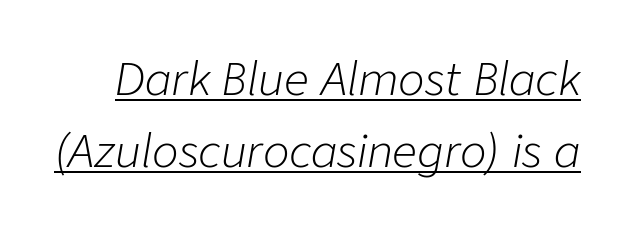
Q: Is the text bold? A: No.
Q: Is the text italic (slanted)? A: Yes, it leans right by about 9 degrees.
Q: Is the text underlined? A: Yes.
Q: Is the spacing between letters normal or unusually wide? A: Normal.
Q: Is the spacing between lines tight, normal or loose? A: Normal.
Q: Width (condensed, normal, or wide)? A: Normal.
Q: Stroke contrast? A: Low.
Q: x-height? A: Medium.
Q: Monospaced? A: No.
